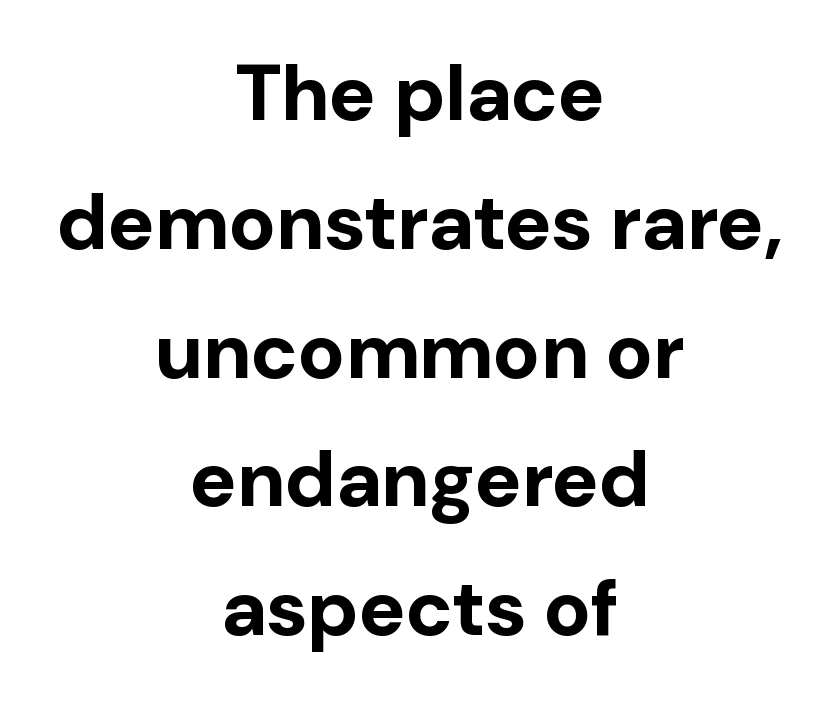
The image shows 79 px bold sans-serif type, upright; set centered, normal line spacing (1.63x), normal letter spacing, not underlined; low stroke contrast and a medium x-height.
